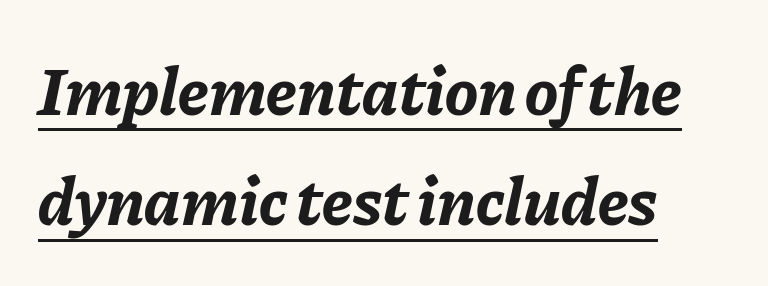
A classic flush-left, rag-right setting is used for this passage. The typography opts for an oblique posture over an upright one. Heavy-handed strokes throughout: this text is bold. These characters rest on top of a visible drawn line. Spacing verdict: proportional, widths tailored to each character.
